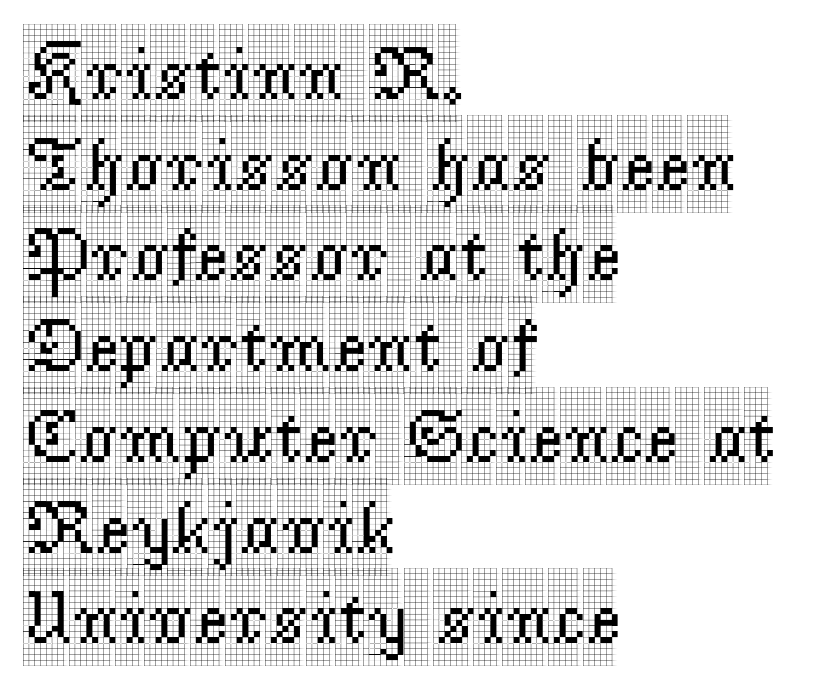
Honestly, there is no underline to notice here at all. The designer went with a serif here, giving each stem small feet. Look at the tracking — it's just the regular setting, nothing added. The rendering uses natural spacing where letterforms have individual widths.
